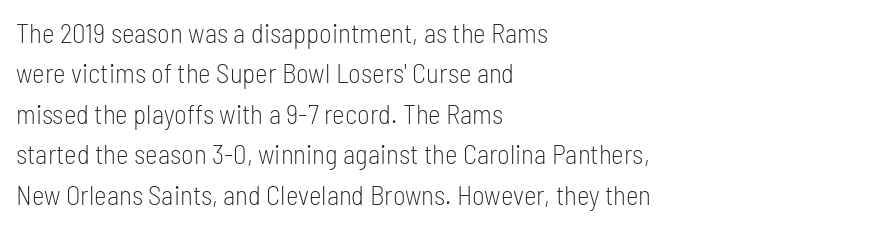
{"italic": "no", "bold": "no", "underline": "no", "align": "left", "line_spacing": "normal", "line_spacing_ratio": 1.5, "letter_spacing": "normal", "letter_spacing_em": 0.0, "glyph_px": 27}
